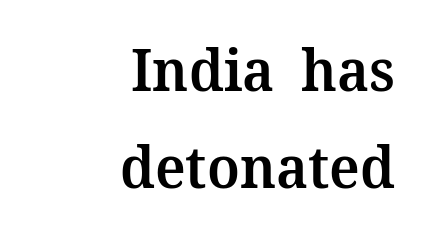
The image shows 59 px semibold serif type, upright; set right-aligned, normal line spacing (1.65x), normal letter spacing, not underlined; medium stroke contrast and a medium x-height.
